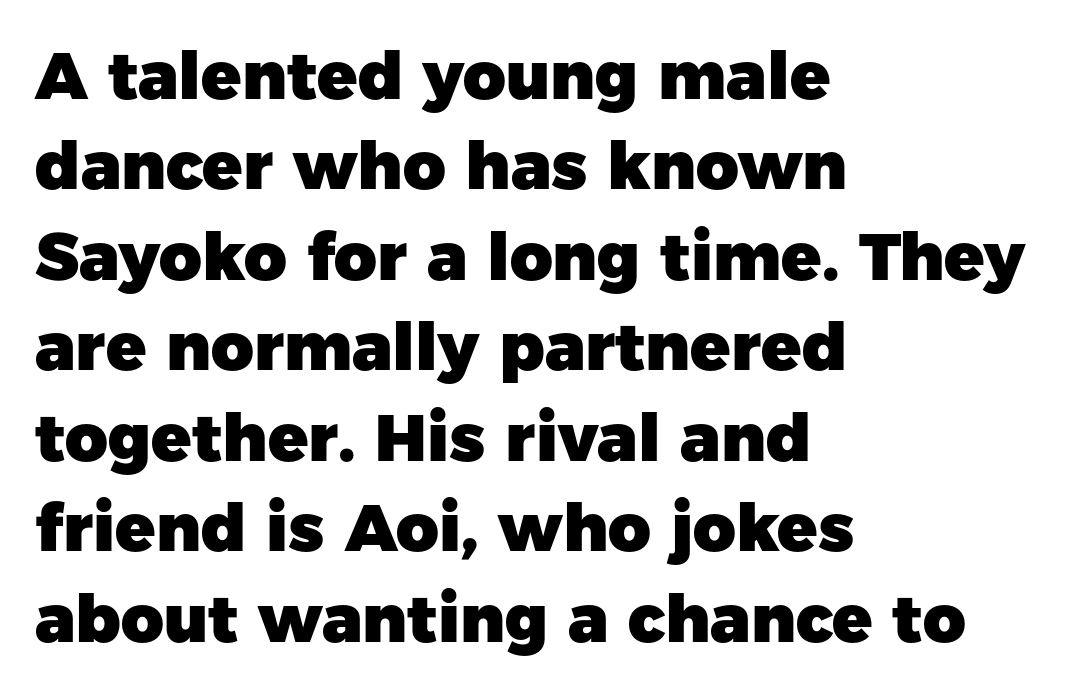
The image shows 66 px heavy sans-serif type, upright; set left-aligned, normal line spacing (1.37x), normal letter spacing, not underlined; low stroke contrast and a medium x-height.
